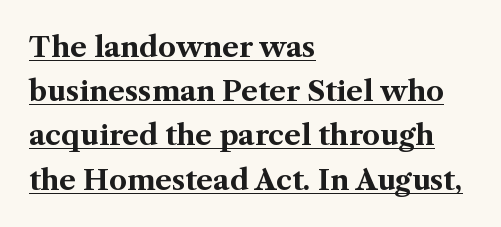
The image shows 28 px bold serif type, upright; set left-aligned, normal line spacing (1.58x), normal letter spacing, underlined; medium stroke contrast and a medium x-height.
